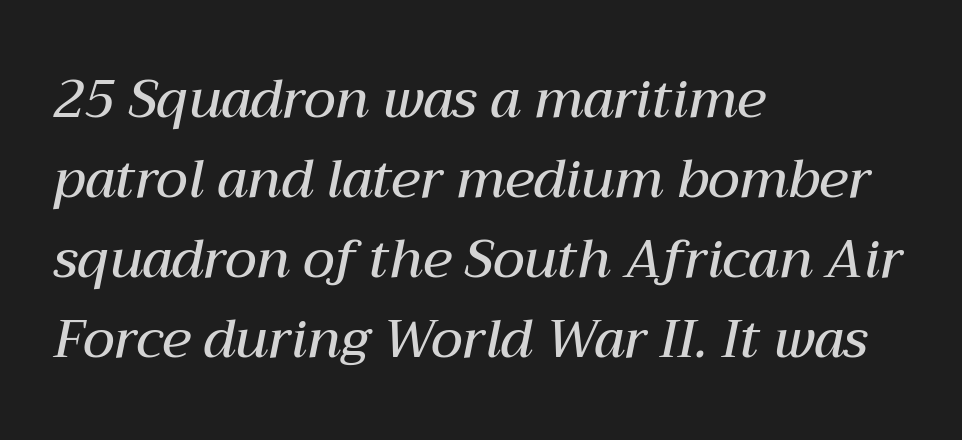
{"italic": "yes", "lean": "right", "slant_degrees": 12, "bold": "semi", "weight": "semibold", "width": "normal", "stroke_contrast": "medium", "x_height": "medium", "monospaced": "no", "underline": "no", "align": "left", "line_spacing": "normal", "line_spacing_ratio": 1.51, "letter_spacing": "normal", "letter_spacing_em": 0.0, "glyph_px": 53}
